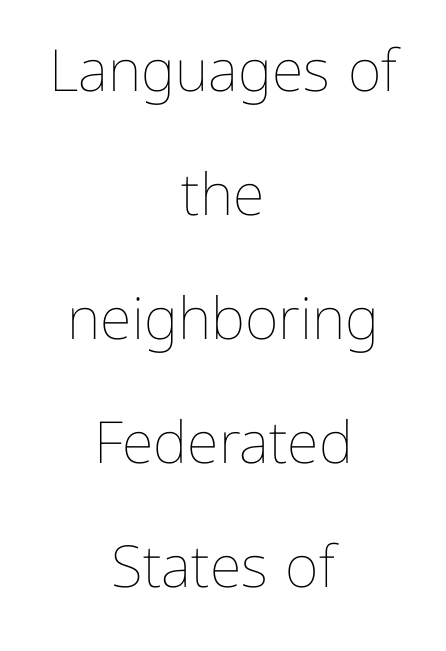
The image shows 58 px thin type, upright; set centered, loose line spacing (2.14x), normal letter spacing, not underlined; low stroke contrast and a medium x-height.
